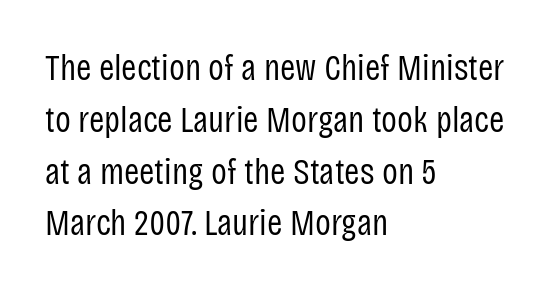
{"serif": "no", "italic": "no", "bold": "no", "weight": "regular", "width": "condensed", "stroke_contrast": "low", "x_height": "large", "monospaced": "no", "underline": "no", "align": "left", "line_spacing": "normal", "line_spacing_ratio": 1.4, "letter_spacing": "normal", "letter_spacing_em": 0.0, "glyph_px": 37}
